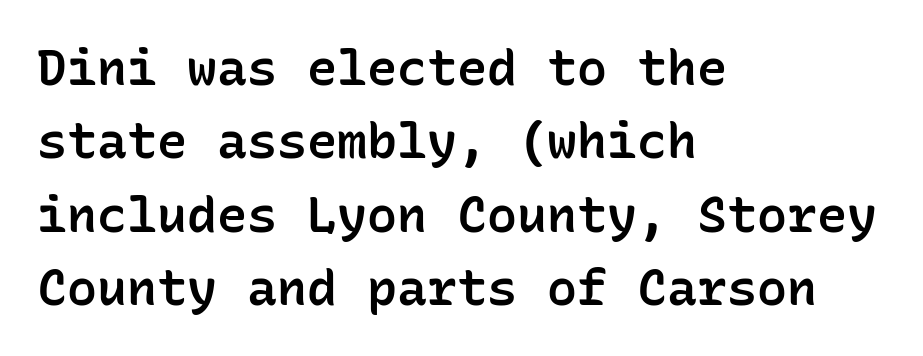
Nope, not italic — everything's standing straight. Baseline-to-baseline distance is the conventional proportion of letter height. Set as a demibold, roughly 600 on the weight scale. Compared with a centered layout, this one pins lines to the left instead. The designer went with a sans here, leaving each stem footless. The space beneath each line is pristine and unruled.
